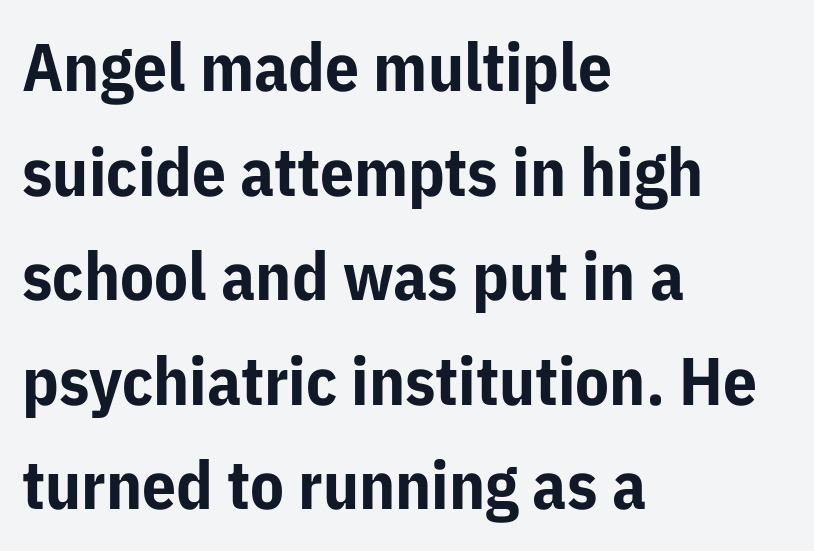
Successive baselines arrive at the customary interval. Words appear dense and cohesive because spacing is normal. Casual observation: everything's shoved over to the left. The baseline area is clear. A typesetter would call this proportional, since set widths differ per character. When letters stand straight like this, we call the style roman or upright.
